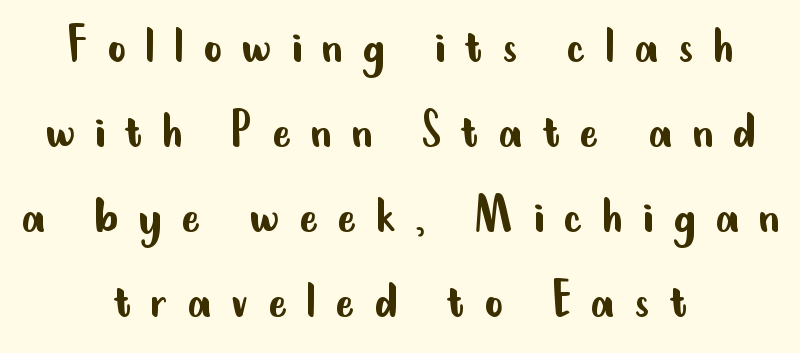
Q: Is the text bold? A: No.
Q: Is the text italic (slanted)? A: No, it is upright.
Q: Is the typeface a serif or a sans-serif typeface? A: Sans-serif.
Q: Is the text underlined? A: No.
Q: How is the paragraph aligned? A: Centered.
Q: Is the spacing between letters normal or unusually wide? A: Unusually wide.
Q: Is the spacing between lines tight, normal or loose? A: Normal.
Q: Width (condensed, normal, or wide)? A: Condensed.
Q: Stroke contrast? A: Low.
Q: x-height? A: Small.
Q: Monospaced? A: No.
